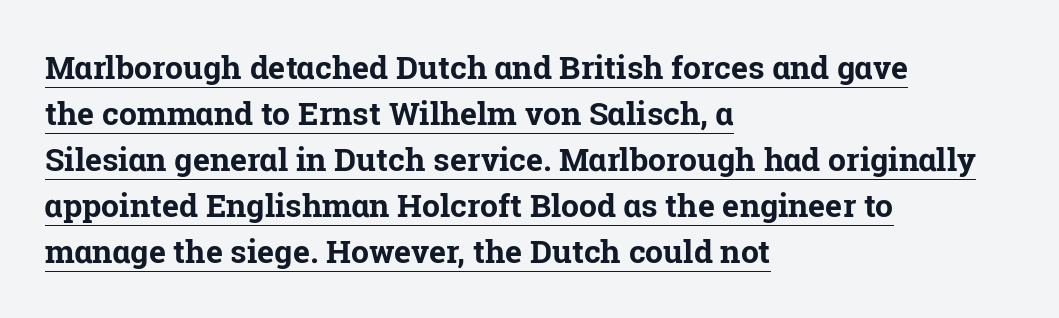
Q: Is the text bold? A: Yes.
Q: Is the text italic (slanted)? A: No, it is upright.
Q: Is the typeface a serif or a sans-serif typeface? A: Serif.
Q: Is the text underlined? A: Yes.
Q: How is the paragraph aligned? A: Left-aligned.
Q: Is the spacing between letters normal or unusually wide? A: Normal.
Q: Is the spacing between lines tight, normal or loose? A: Normal.
Q: Width (condensed, normal, or wide)? A: Normal.
Q: Stroke contrast? A: Low.
Q: x-height? A: Medium.
Q: Monospaced? A: No.
